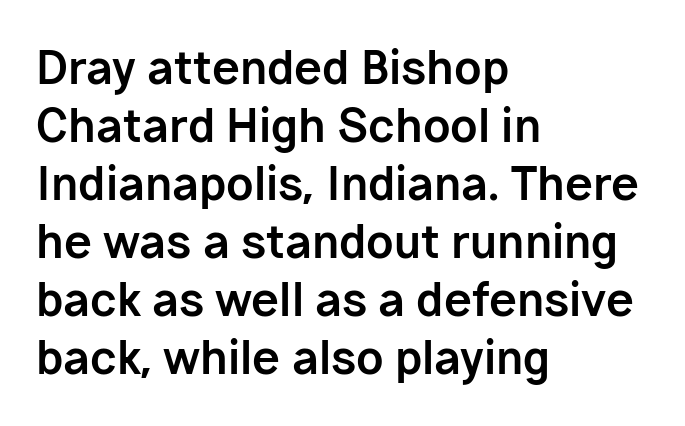
Q: Is the text bold? A: Yes.
Q: Is the text italic (slanted)? A: No, it is upright.
Q: Is the typeface a serif or a sans-serif typeface? A: Sans-serif.
Q: Is the text underlined? A: No.
Q: How is the paragraph aligned? A: Left-aligned.
Q: Is the spacing between letters normal or unusually wide? A: Normal.
Q: Is the spacing between lines tight, normal or loose? A: Normal.
Q: Width (condensed, normal, or wide)? A: Normal.
Q: Stroke contrast? A: Low.
Q: x-height? A: Medium.
Q: Monospaced? A: No.
